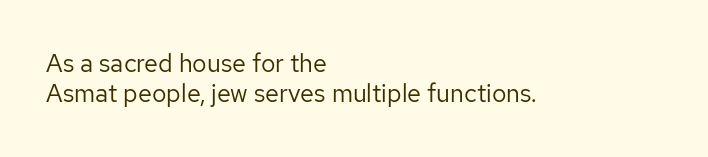
{"italic": "no", "bold": "no", "underline": "no", "align": "left", "line_spacing_ratio": 1.21, "letter_spacing": "normal", "letter_spacing_em": 0.0, "glyph_px": 25}
